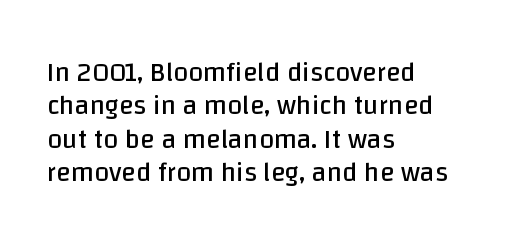
Q: Is the text bold? A: No.
Q: Is the text italic (slanted)? A: No, it is upright.
Q: Is the text underlined? A: No.
Q: How is the paragraph aligned? A: Left-aligned.
Q: Is the spacing between letters normal or unusually wide? A: Normal.
